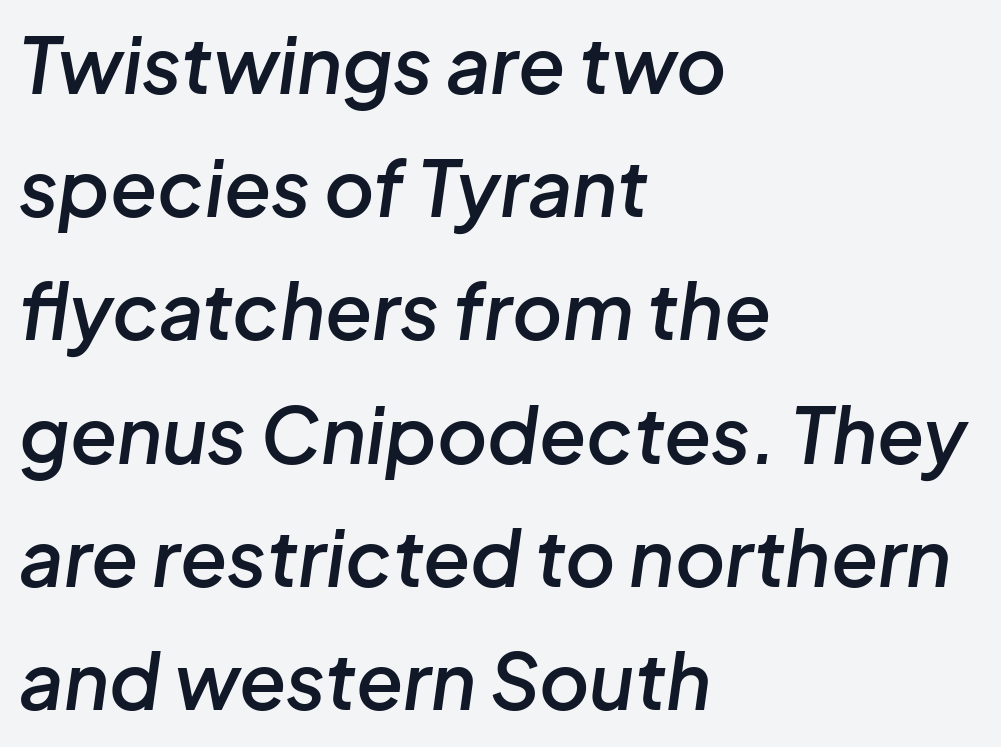
The image shows 77 px semibold type, italic (leaning right); set left-aligned, normal line spacing (1.6x), normal letter spacing, not underlined; low stroke contrast and a medium x-height.
